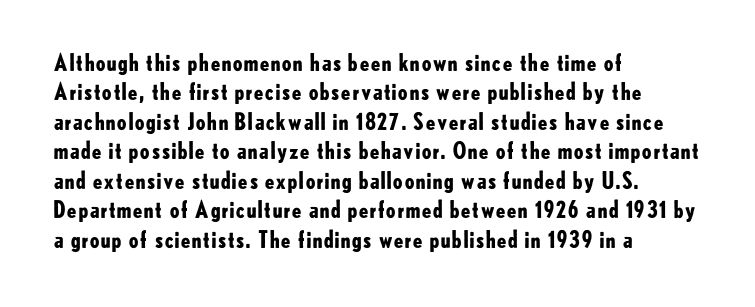
The image shows 23 px bold type, upright; set left-aligned, normal line spacing (1.28x), normal letter spacing, not underlined.
